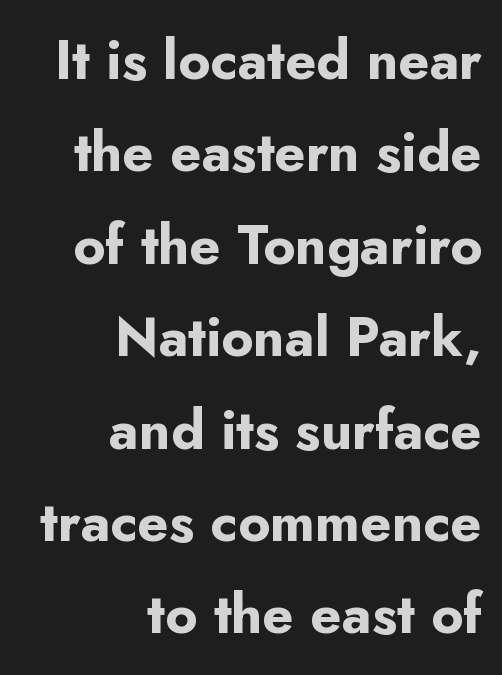
Q: Is the text bold? A: Yes.
Q: Is the text italic (slanted)? A: No, it is upright.
Q: Is the typeface a serif or a sans-serif typeface? A: Sans-serif.
Q: Is the text underlined? A: No.
Q: How is the paragraph aligned? A: Right-aligned.
Q: Is the spacing between letters normal or unusually wide? A: Normal.
Q: Is the spacing between lines tight, normal or loose? A: Normal.
Q: Width (condensed, normal, or wide)? A: Normal.
Q: Stroke contrast? A: Low.
Q: x-height? A: Small.
Q: Monospaced? A: No.
